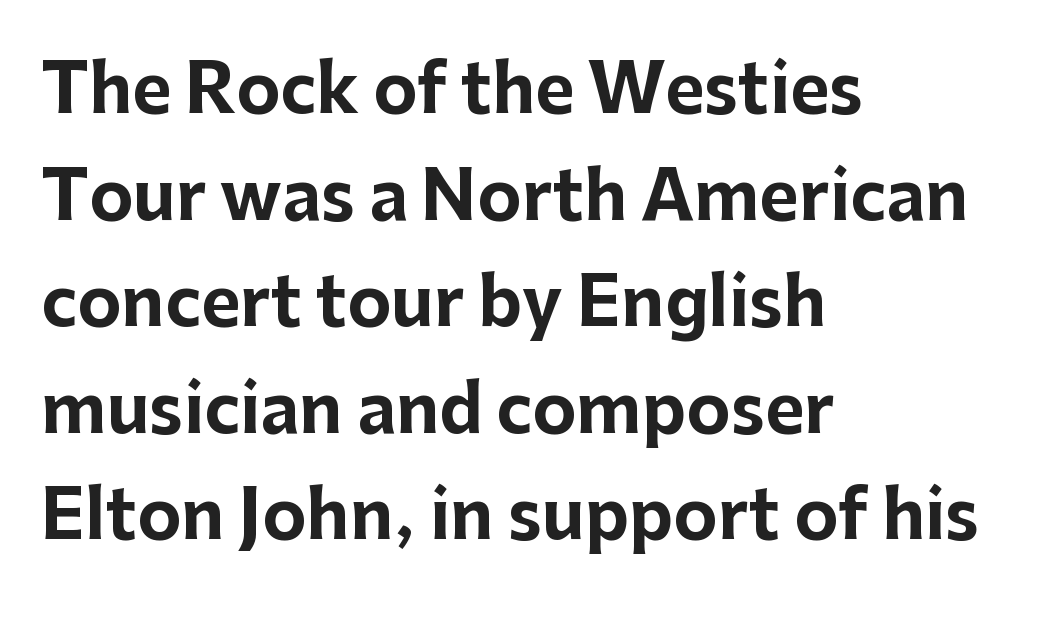
Do the characters align in a grid? No, the font is proportional. The face used here has the dense, thick strokes of a bold. The passage shown stacks its lines at a standard gap. This sample uses an upright cut, with every glyph sitting square on the baseline. Teacher's note: observe the even left margin — that is flush-left alignment.
